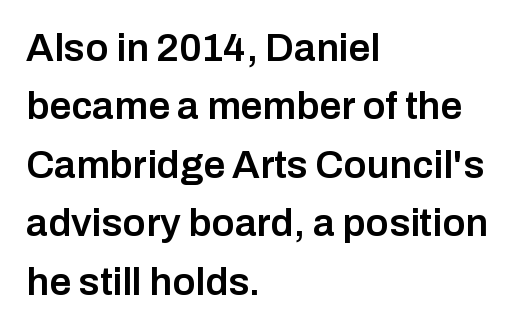
{"serif": "no", "italic": "no", "bold": "semi", "weight": "semibold", "width": "normal", "stroke_contrast": "low", "x_height": "medium", "monospaced": "no", "underline": "no", "align": "left", "line_spacing": "normal", "line_spacing_ratio": 1.5, "letter_spacing": "normal", "letter_spacing_em": 0.0, "glyph_px": 39}
